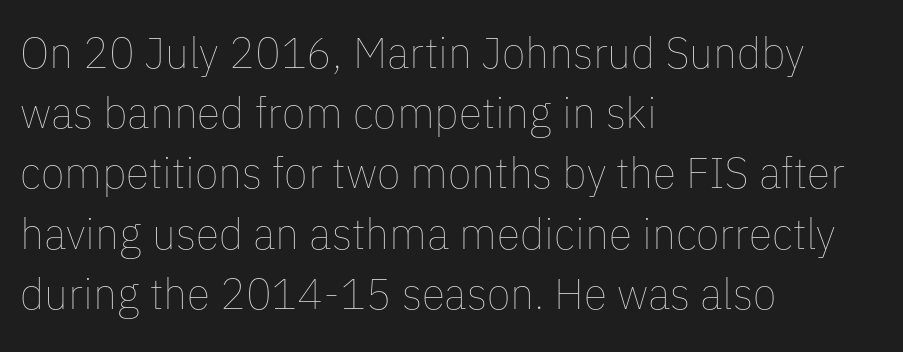
{"italic": "no", "bold": "no", "weight": "thin", "width": "normal", "stroke_contrast": "low", "x_height": "medium", "monospaced": "no", "underline": "no", "align": "left", "line_spacing": "normal", "line_spacing_ratio": 1.4, "letter_spacing": "normal", "letter_spacing_em": 0.0, "glyph_px": 43}
